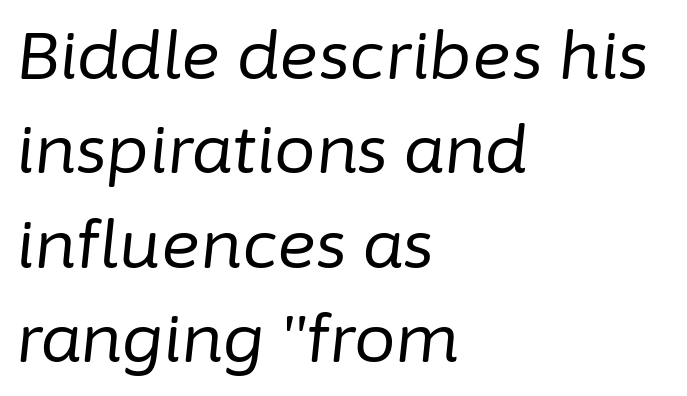
Q: Is the text bold? A: No.
Q: Is the text italic (slanted)? A: Yes, it leans right by about 6 degrees.
Q: Is the text underlined? A: No.
Q: How is the paragraph aligned? A: Left-aligned.
Q: Is the spacing between letters normal or unusually wide? A: Normal.
Q: Is the spacing between lines tight, normal or loose? A: Normal.
Q: Width (condensed, normal, or wide)? A: Normal.
Q: Stroke contrast? A: Low.
Q: x-height? A: Medium.
Q: Monospaced? A: No.
